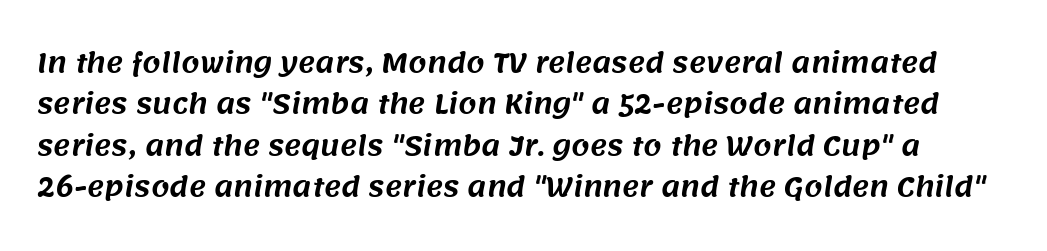
The image shows 26 px text type; set normal line spacing (1.59x), normal letter spacing, not underlined.
